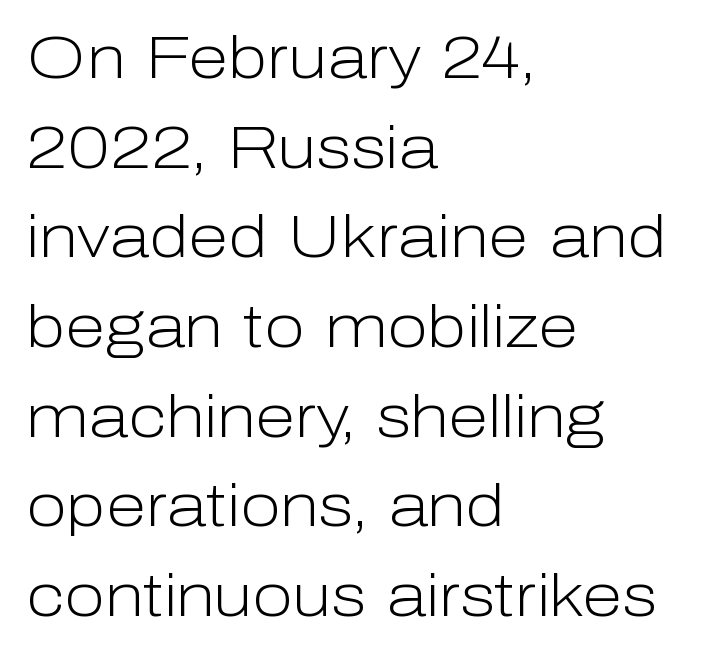
{"serif": "no", "italic": "no", "bold": "no", "weight": "light", "width": "normal", "stroke_contrast": "low", "x_height": "medium", "monospaced": "no", "underline": "no", "align": "left", "line_spacing": "normal", "line_spacing_ratio": 1.52, "letter_spacing": "normal", "letter_spacing_em": 0.0, "glyph_px": 59}
